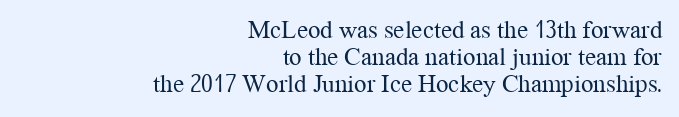
This is roman type, the default non-slanted kind. Does extra space separate the letters? No, they use regular spacing. Students, observe: this is what under-led, compact text looks like. The cut favours lightness, reaching ordinary text weight at its darkest.
